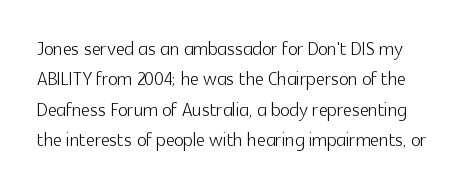
The image shows 25 px text type, upright; set line spacing 1.22x, normal letter spacing, not underlined.
